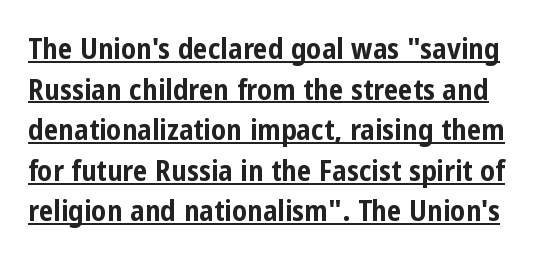
The image shows 29 px bold, condensed sans-serif type, upright; set normal line spacing (1.4x), normal letter spacing, underlined; low stroke contrast and a medium x-height.
